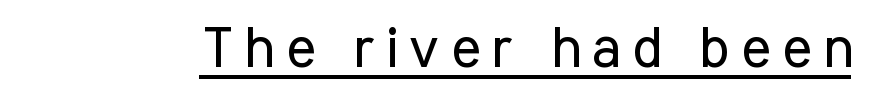
This is underlined copy, the kind a proofreader might mark for attention. A light-to-regular cut is what we see here. What kind of face is this? One without serifs — a sans. Is this a fixed-width face? No — the glyphs have proportional, varying widths. You can tell it's not italic because the verticals are truly vertical.
